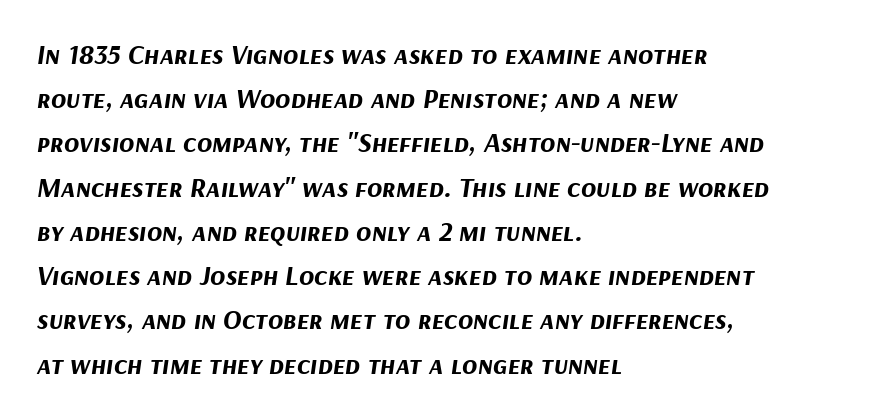
The image shows 28 px bold type, italic (leaning right); set left-aligned, normal line spacing (1.58x), normal letter spacing, not underlined; medium stroke contrast and a medium x-height.
